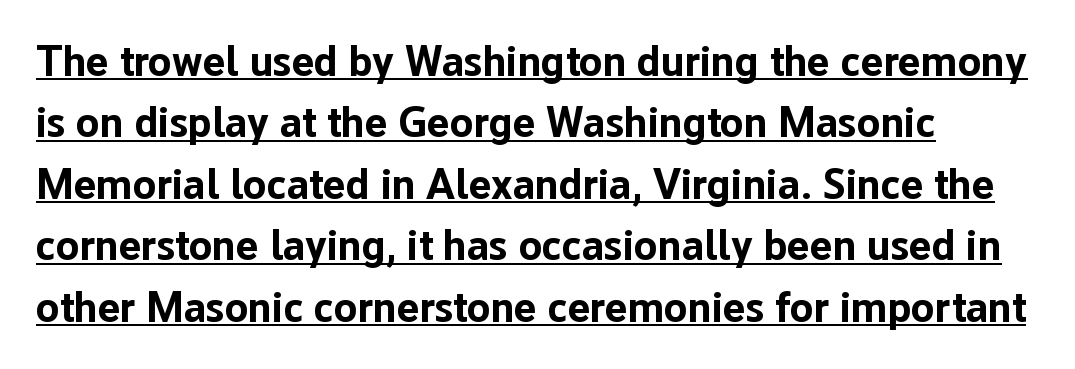
The image shows 43 px bold sans-serif type, upright; set left-aligned, normal line spacing (1.43x), normal letter spacing, underlined; low stroke contrast and a medium x-height.
